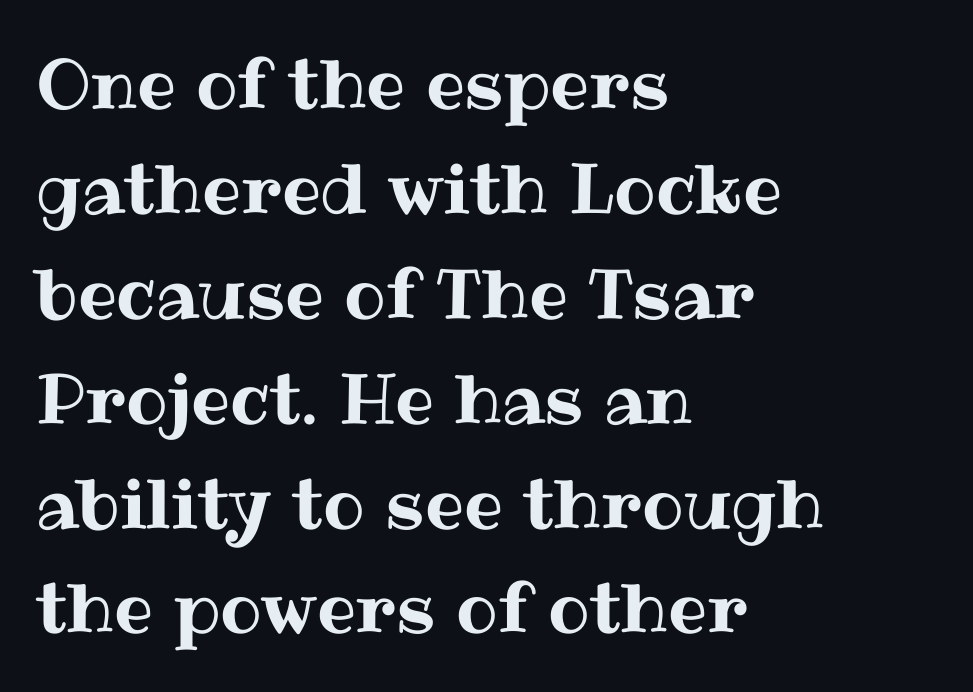
The image shows 69 px text type, upright; set left-aligned, normal line spacing (1.52x), normal letter spacing, not underlined; medium stroke contrast and a medium x-height.
